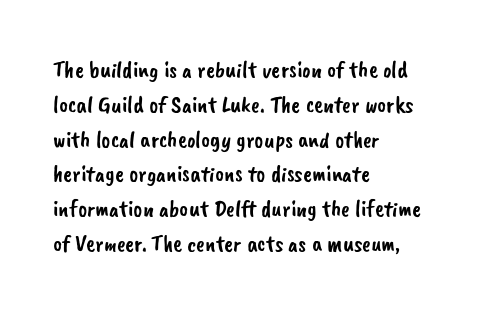
The image shows 24 px text type; set left-aligned, normal line spacing (1.45x), normal letter spacing, not underlined.
